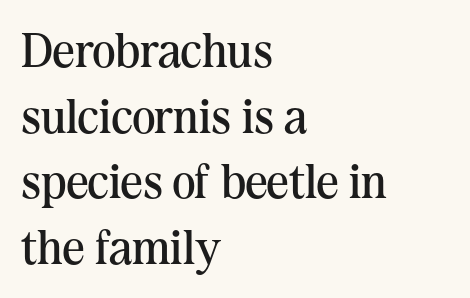
{"serif": "yes", "italic": "no", "bold": "no", "weight": "regular", "width": "normal", "stroke_contrast": "medium", "x_height": "medium", "monospaced": "no", "underline": "no", "align": "left", "line_spacing": "normal", "line_spacing_ratio": 1.34, "letter_spacing": "normal", "letter_spacing_em": 0.0, "glyph_px": 49}
